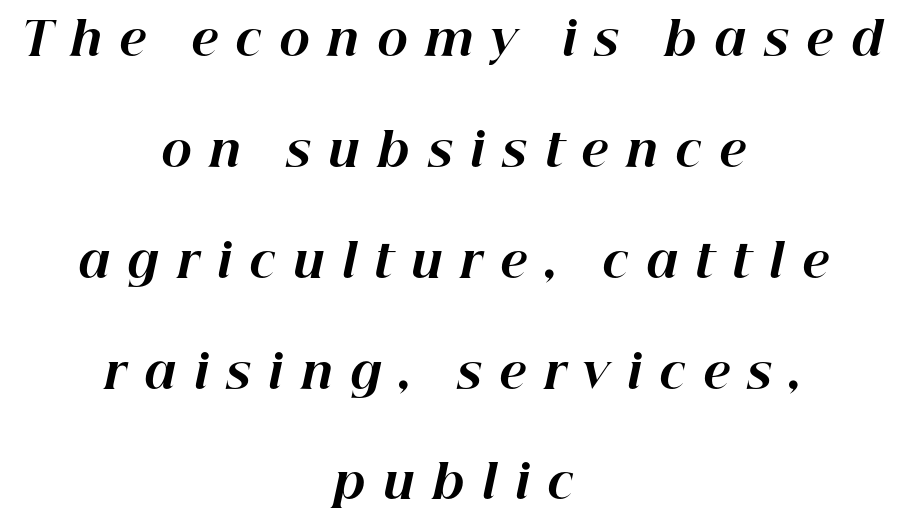
Substantial extra tracking has been applied to these lines. This sample is center-justified, so both line endings float freely. Weight: bold. Compared with ordinary roman type, these characters are visibly tilted.
